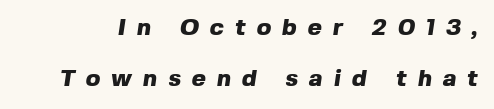
Q: Is the text bold? A: Yes.
Q: Is the text underlined? A: No.
Q: Is the spacing between letters normal or unusually wide? A: Unusually wide.
Q: Is the spacing between lines tight, normal or loose? A: Loose.
